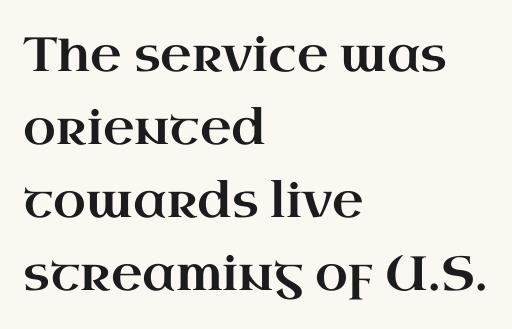
{"serif": "yes", "italic": "no", "width": "wide", "stroke_contrast": "high", "x_height": "small", "monospaced": "no", "underline": "no", "align": "left", "line_spacing": "normal", "line_spacing_ratio": 1.52, "letter_spacing": "normal", "letter_spacing_em": 0.0, "glyph_px": 48}
